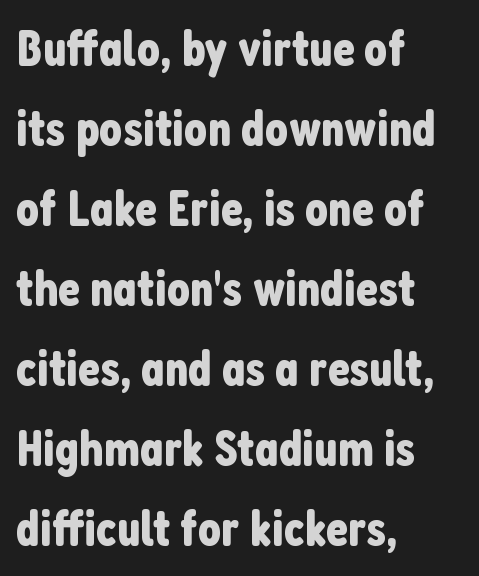
The image shows 51 px condensed sans-serif type, upright; set left-aligned, normal line spacing (1.57x), normal letter spacing, not underlined; low stroke contrast and a medium x-height.
